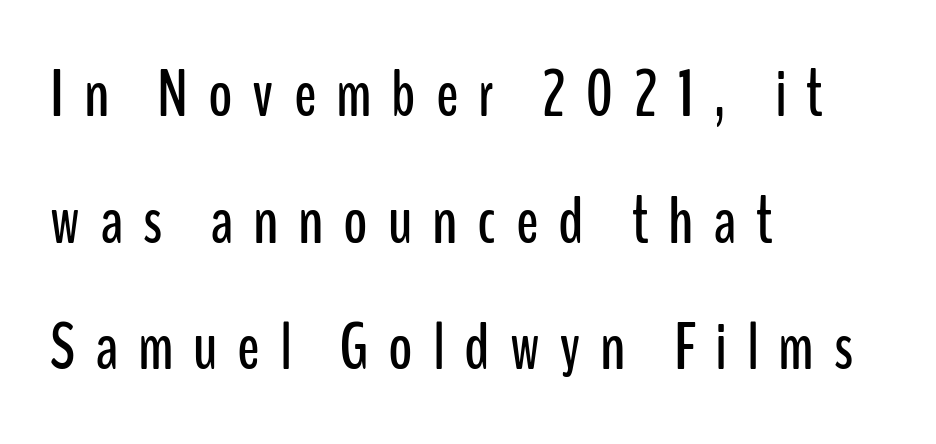
Observe the wide spacing: letters keep a clear distance from each other. Vertical strokes here are truly vertical. Words float on clear page, feet unadorned. You could fit nearly another row in the gap between these rows.
